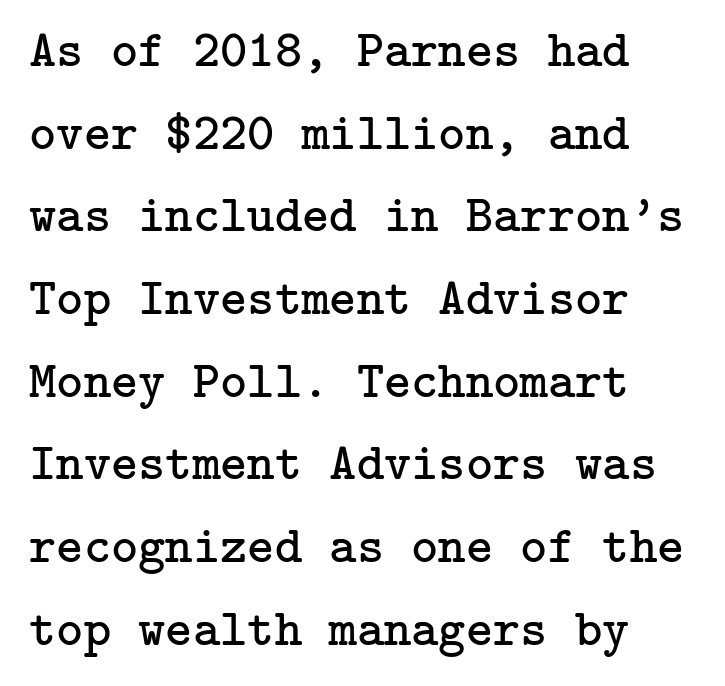
Q: Is the text bold? A: No.
Q: Is the text italic (slanted)? A: No, it is upright.
Q: Is the typeface a serif or a sans-serif typeface? A: Serif.
Q: Is the text underlined? A: No.
Q: Is the spacing between letters normal or unusually wide? A: Normal.
Q: Is the spacing between lines tight, normal or loose? A: Normal.
Q: Width (condensed, normal, or wide)? A: Normal.
Q: Stroke contrast? A: Low.
Q: x-height? A: Medium.
